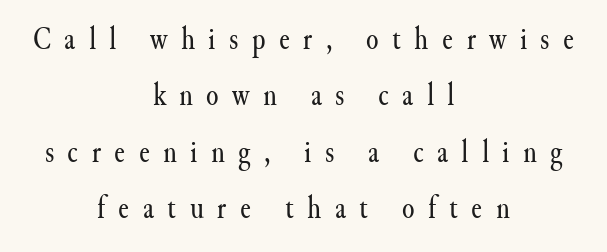
Q: Is the text bold? A: No.
Q: Is the text italic (slanted)? A: No, it is upright.
Q: Is the typeface a serif or a sans-serif typeface? A: Serif.
Q: Is the text underlined? A: No.
Q: How is the paragraph aligned? A: Centered.
Q: Is the spacing between letters normal or unusually wide? A: Unusually wide.
Q: Width (condensed, normal, or wide)? A: Normal.
Q: Stroke contrast? A: Medium.
Q: x-height? A: Small.
Q: Monospaced? A: No.
